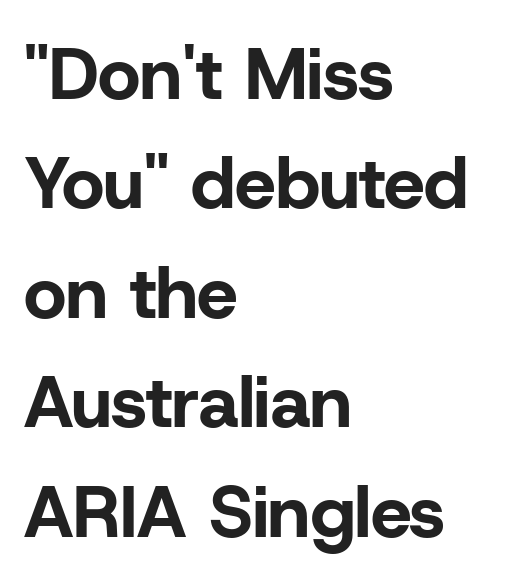
The image shows 73 px bold sans-serif type, upright; set left-aligned, normal line spacing (1.5x), normal letter spacing, not underlined; low stroke contrast and a medium x-height.
